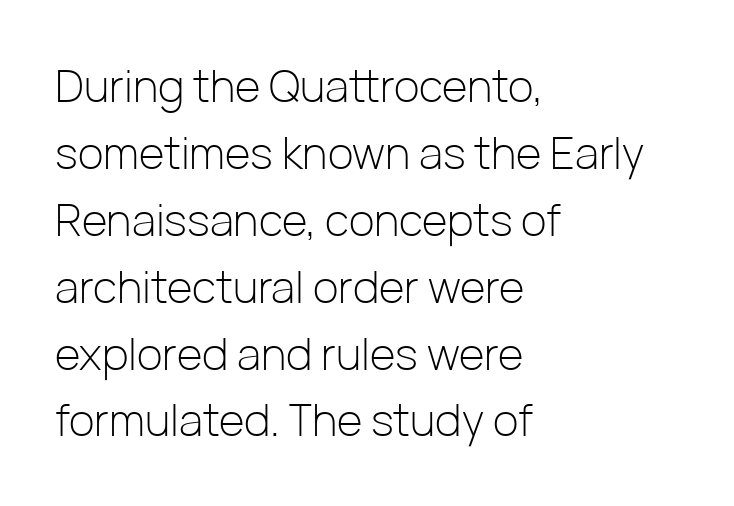
Q: Is the text bold? A: No.
Q: Is the text italic (slanted)? A: No, it is upright.
Q: Is the typeface a serif or a sans-serif typeface? A: Sans-serif.
Q: Is the text underlined? A: No.
Q: How is the paragraph aligned? A: Left-aligned.
Q: Is the spacing between letters normal or unusually wide? A: Normal.
Q: Is the spacing between lines tight, normal or loose? A: Normal.
Q: Width (condensed, normal, or wide)? A: Normal.
Q: Stroke contrast? A: Low.
Q: x-height? A: Medium.
Q: Monospaced? A: No.
